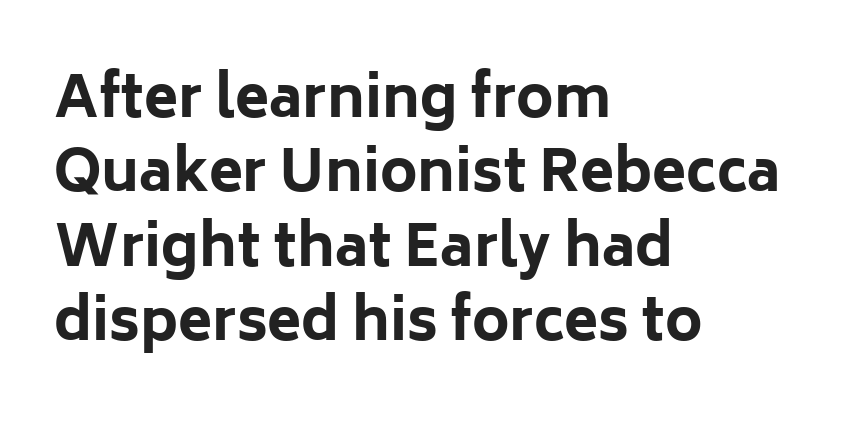
The image shows 56 px bold sans-serif type, upright; set left-aligned, normal line spacing (1.33x), normal letter spacing, not underlined; low stroke contrast and a medium x-height.
